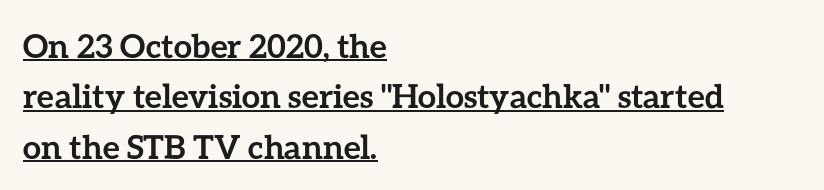
{"italic": "no", "bold": "yes", "weight": "semibold", "width": "normal", "stroke_contrast": "low", "x_height": "medium", "monospaced": "no", "underline": "yes", "align": "left", "line_spacing": "normal", "line_spacing_ratio": 1.53, "letter_spacing": "normal", "letter_spacing_em": 0.0, "glyph_px": 33}
